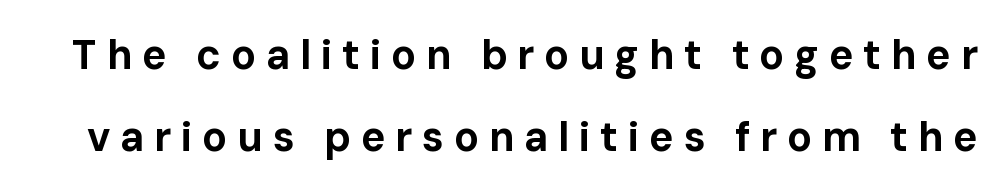
{"serif": "no", "italic": "no", "bold": "yes", "weight": "bold", "width": "normal", "stroke_contrast": "low", "x_height": "medium", "monospaced": "no", "underline": "no", "line_spacing": "loose", "line_spacing_ratio": 2.0, "letter_spacing": "wide", "letter_spacing_em": 0.24, "glyph_px": 41}
